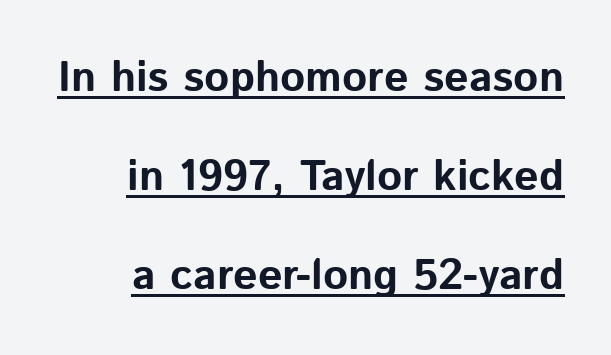
Students, observe: this is what heavily led, spacious text looks like. The letters advance in unequal steps, a hallmark of proportional type. Each letter's strokes conclude bluntly, with no projecting serifs. There is no visible air inserted between adjacent glyphs. No italicization has been applied; the sample stays upright. The paragraph shown leans on its right margin.
